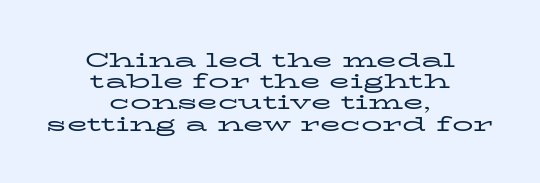
Q: Is the text bold? A: No.
Q: Is the text italic (slanted)? A: No, it is upright.
Q: Is the text underlined? A: No.
Q: How is the paragraph aligned? A: Centered.
Q: Is the spacing between letters normal or unusually wide? A: Normal.
Q: Is the spacing between lines tight, normal or loose? A: Tight.
